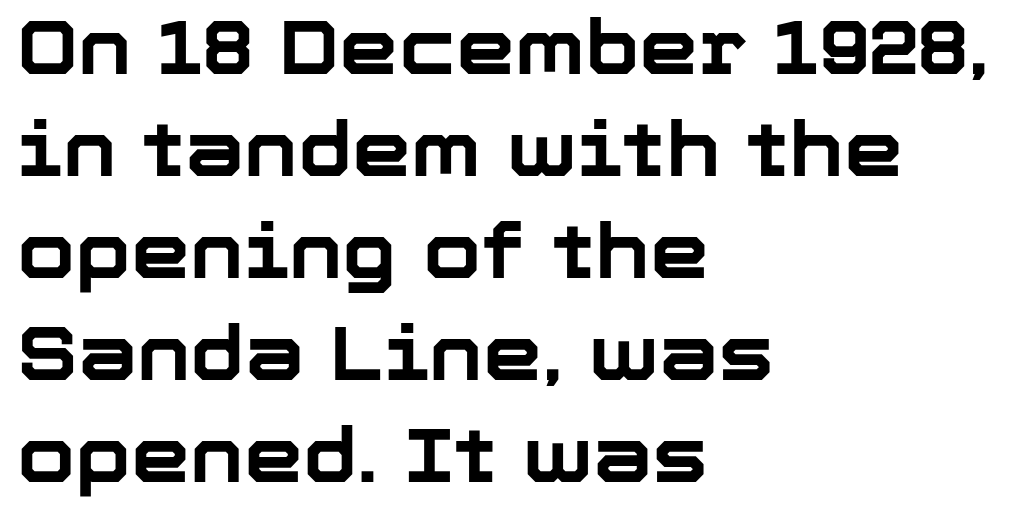
The image shows 75 px bold sans-serif type, upright; set left-aligned, normal line spacing (1.36x), normal letter spacing, not underlined; low stroke contrast and a medium x-height.
